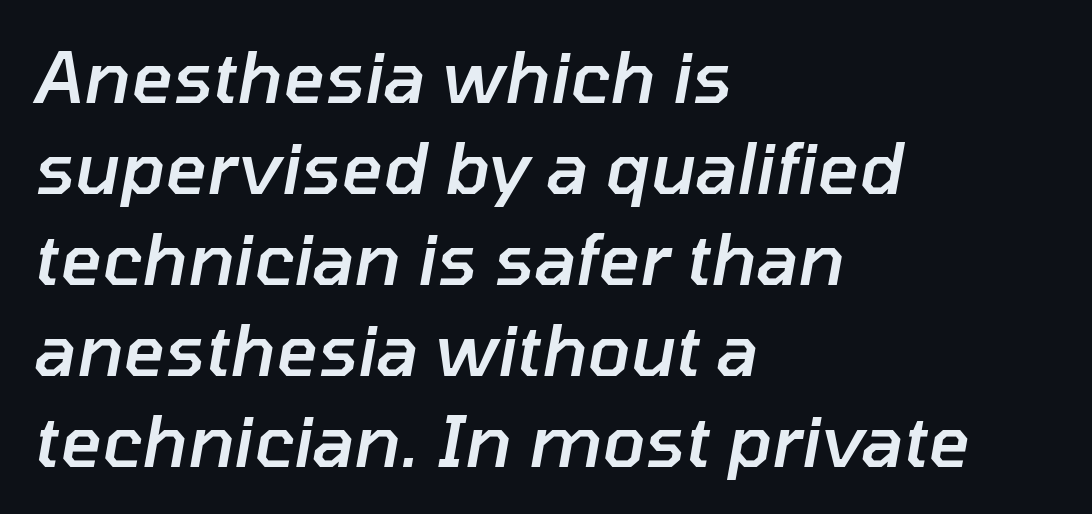
Weight: semibold (demi). The lines sit at an ordinary, default distance from one another. The space beneath each line is pristine and unruled. Is the type slanted? Yes — the strokes lean at a clear angle. You could not count columns in this text — the font is proportionally spaced.
